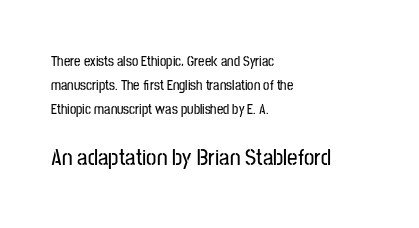
Q: Is the text italic (slanted)? A: No, it is upright.
Q: Is the text underlined? A: No.
Q: How is the paragraph aligned? A: Left-aligned.
Q: Is the spacing between letters normal or unusually wide? A: Normal.
Q: Which block of text is set in a larger size, the first (top) or the second (bottom)? A: The second (bottom) one.
